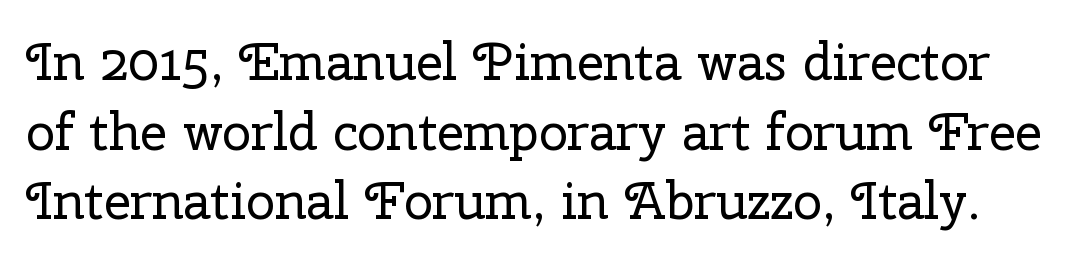
Q: Is the text bold? A: No.
Q: Is the text italic (slanted)? A: No, it is upright.
Q: Is the typeface a serif or a sans-serif typeface? A: Serif.
Q: Is the text underlined? A: No.
Q: Is the spacing between letters normal or unusually wide? A: Normal.
Q: Is the spacing between lines tight, normal or loose? A: Normal.
Q: Width (condensed, normal, or wide)? A: Normal.
Q: Stroke contrast? A: Low.
Q: x-height? A: Medium.
Q: Monospaced? A: No.
